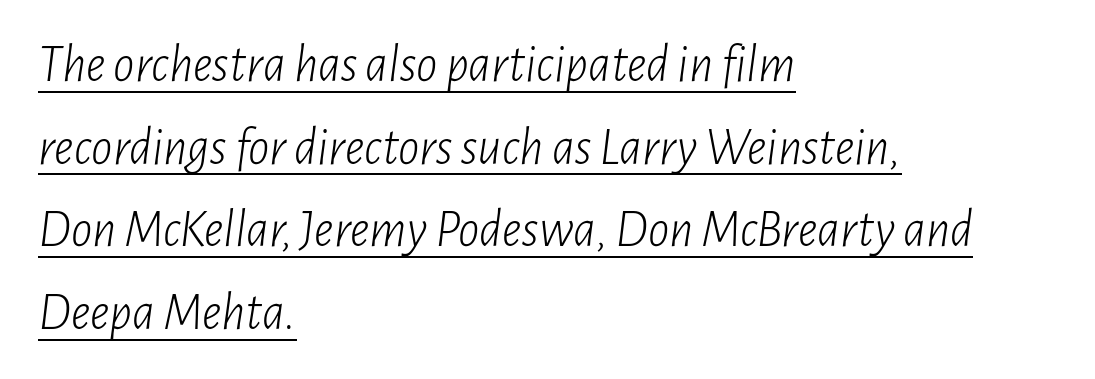
The image shows 53 px light, condensed type, italic (leaning right); set left-aligned, normal line spacing (1.56x), normal letter spacing, underlined; low stroke contrast and a medium x-height.
